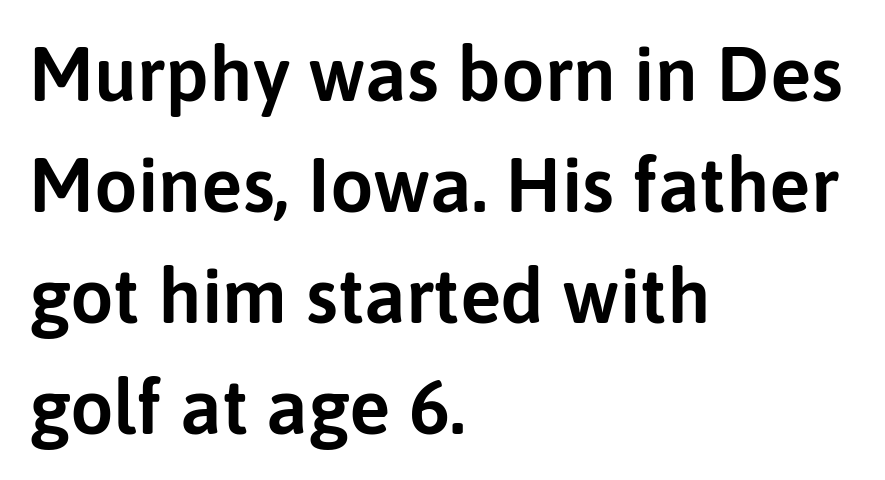
Line starts are locked; line ends wander. Character widths vary here, with narrow letters taking less room than wide ones. Quick note: interline space is typical. In terms of posture, this sample is upright. The space beneath each line is pristine and unruled.
